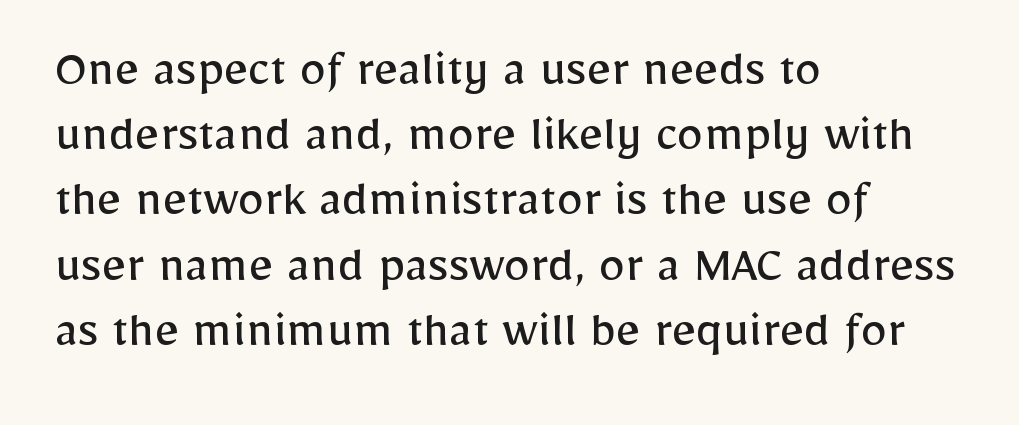
The image shows 53 px regular-weight sans-serif type, upright; set left-aligned, line spacing 1.23x, normal letter spacing, not underlined; low stroke contrast and a medium x-height.
